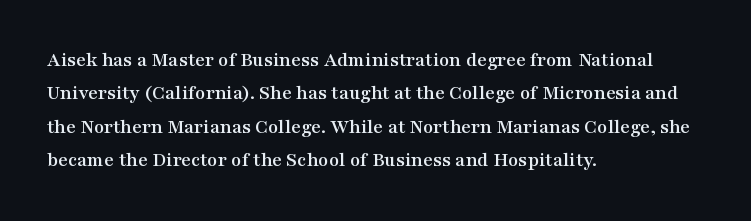
{"italic": "no", "underline": "no", "align": "left", "line_spacing": "normal", "line_spacing_ratio": 1.59, "letter_spacing": "normal", "letter_spacing_em": 0.0, "glyph_px": 21}
